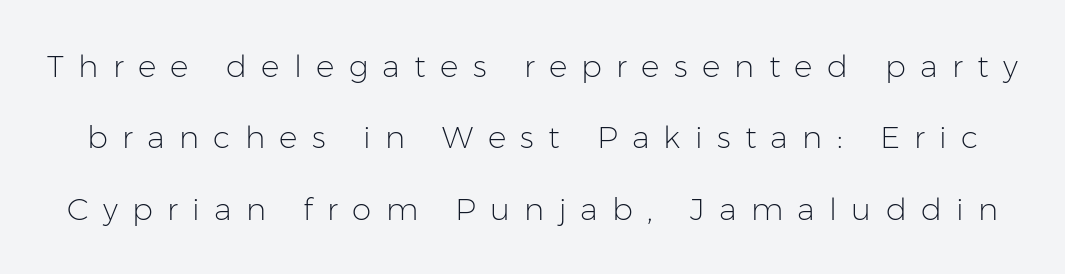
The image shows 31 px light sans-serif type, upright; set loose line spacing (2.3x), unusually wide letter spacing (+0.46 em), not underlined; low stroke contrast and a medium x-height.
